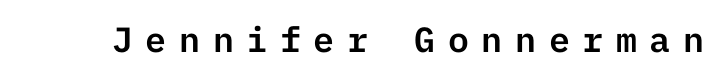
Has an underline been added? It has not. The horizontal fit of the characters is loose and conspicuously gappy. Classification — sans serif. Nope, not italic — everything's standing straight.
